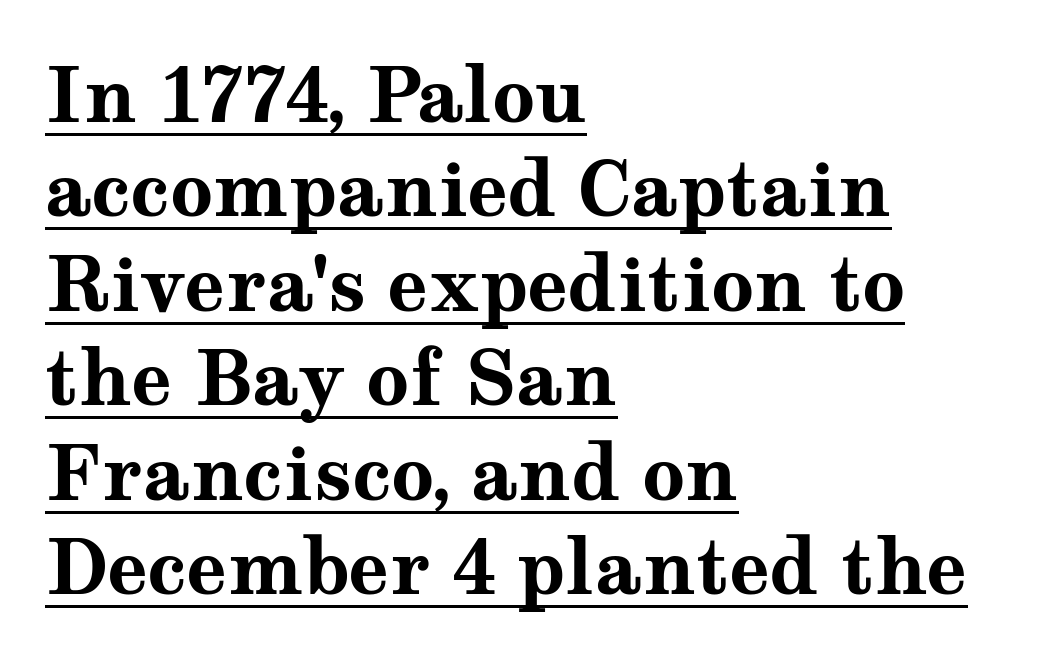
Do the letters lean? They stand straight. Serifs: yes, visible at the terminals of the letterforms. You could not count columns in this text — the font is proportionally spaced. The typesetting leans heavy: a genuine bold. The lettering is marked with a stroke running underneath it.
